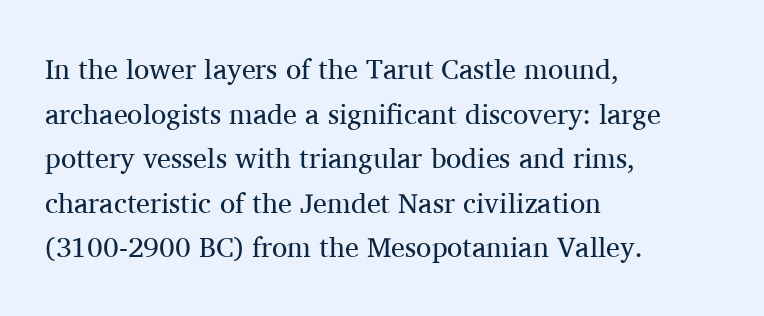
{"serif": "yes", "italic": "no", "bold": "no", "weight": "regular", "width": "normal", "stroke_contrast": "medium", "x_height": "medium", "monospaced": "no", "underline": "no", "align": "left", "line_spacing": "normal", "line_spacing_ratio": 1.59, "letter_spacing": "normal", "letter_spacing_em": 0.0, "glyph_px": 28}
